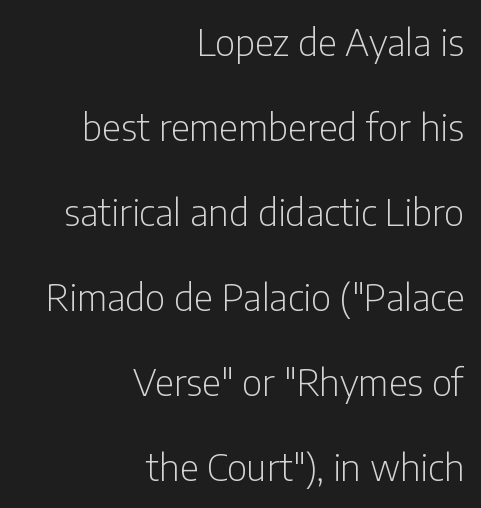
Whoever set this chose breathing room over compactness in the vertical rhythm. No letter is thick-stroked: the sample isn't bold. This rendering employs a face without finishing strokes, i.e., a sans-serif. Each letter keeps its own natural width here, so spacing adapts to shape. Leftover space on each line is placed entirely before the opening word. The words here are not underlined.
